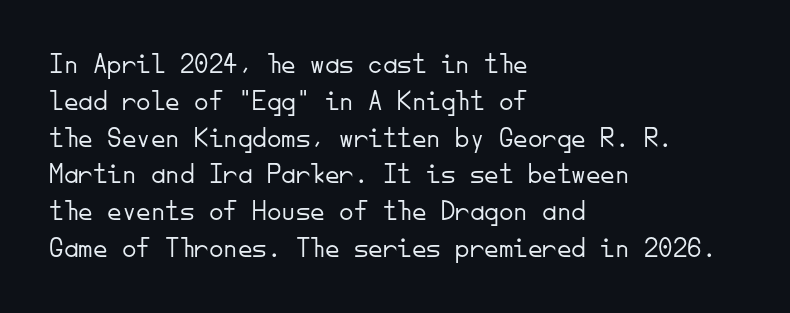
Q: Is the text bold? A: No.
Q: Is the text italic (slanted)? A: No, it is upright.
Q: Is the typeface a serif or a sans-serif typeface? A: Sans-serif.
Q: Is the text underlined? A: No.
Q: How is the paragraph aligned? A: Left-aligned.
Q: Is the spacing between letters normal or unusually wide? A: Normal.
Q: Is the spacing between lines tight, normal or loose? A: Normal.
Q: Width (condensed, normal, or wide)? A: Normal.
Q: Stroke contrast? A: Low.
Q: x-height? A: Small.
Q: Monospaced? A: Yes.
